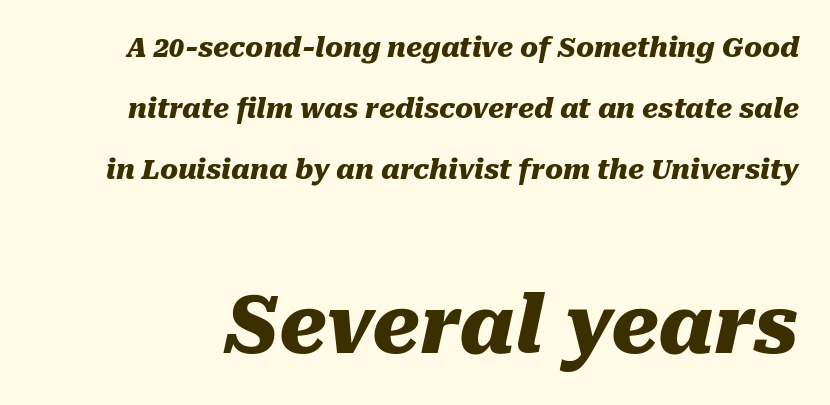
Any mark beneath the type? The region is blank. This sample uses an oblique cut, with every glyph tilted off the vertical. Spacing verdict: proportional, widths tailored to each character. Does extra space separate the letters? No, they use regular spacing. Typesetter's note: full bold, strokes at maximum text heaviness. Of the two passages, the one underneath uses the larger point size.
